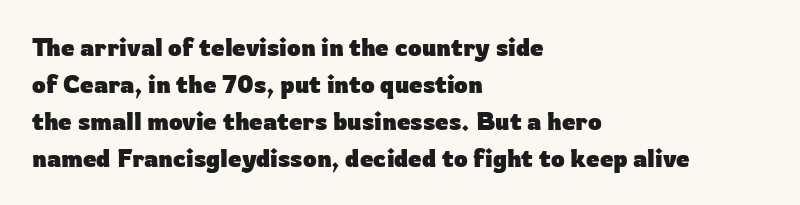
The image shows 24 px bold type, upright; set left-aligned, normal line spacing (1.54x), normal letter spacing, not underlined.
